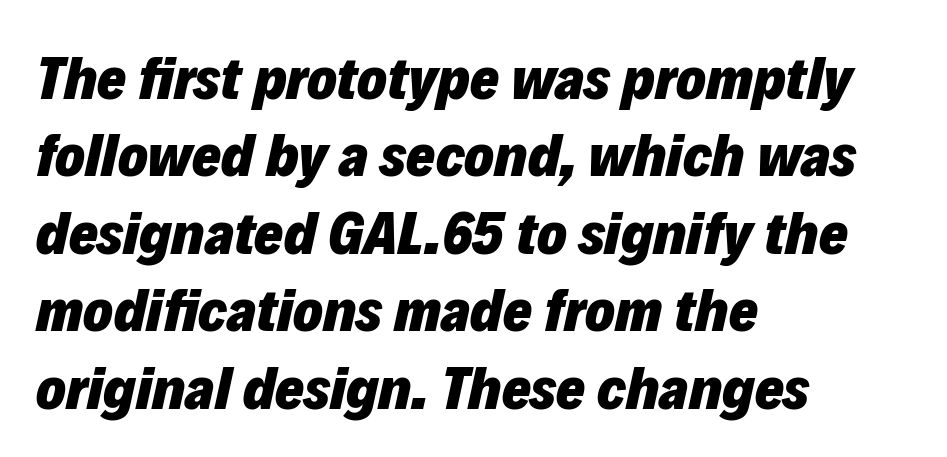
Q: Is the text bold? A: Yes.
Q: Is the text italic (slanted)? A: Yes, it leans right by about 12 degrees.
Q: Is the text underlined? A: No.
Q: How is the paragraph aligned? A: Left-aligned.
Q: Is the spacing between letters normal or unusually wide? A: Normal.
Q: Is the spacing between lines tight, normal or loose? A: Normal.
Q: Width (condensed, normal, or wide)? A: Normal.
Q: Stroke contrast? A: Low.
Q: x-height? A: Medium.
Q: Monospaced? A: No.
